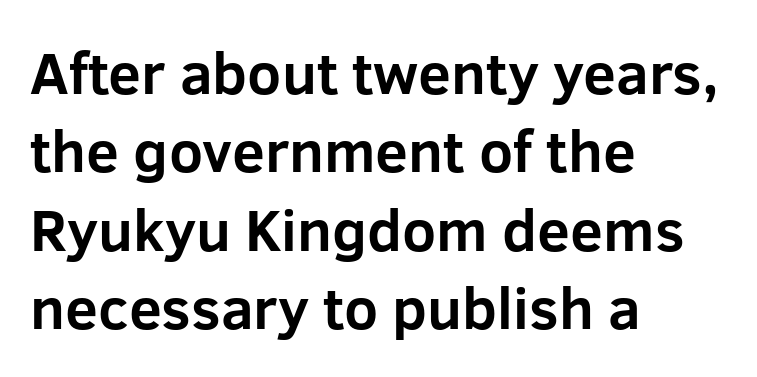
Honestly, there is no underline to notice here at all. Visually the block forms a straight wall on the left and a jagged coastline on the right. The typeface chosen for these lines omits serifs. The rows are spaced the way most documents space them. A typesetter would mark this as roman, not italic. Character widths vary here, with narrow letters taking less room than wide ones.
